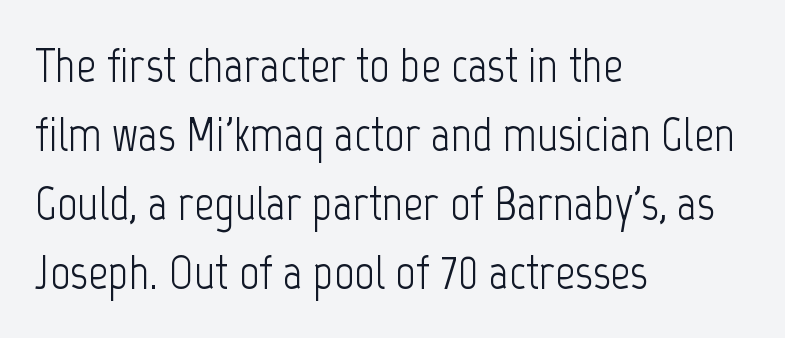
{"serif": "no", "italic": "no", "bold": "no", "weight": "light", "width": "condensed", "stroke_contrast": "low", "x_height": "medium", "monospaced": "no", "underline": "no", "align": "left", "line_spacing": "normal", "line_spacing_ratio": 1.41, "letter_spacing": "normal", "letter_spacing_em": 0.0, "glyph_px": 49}
